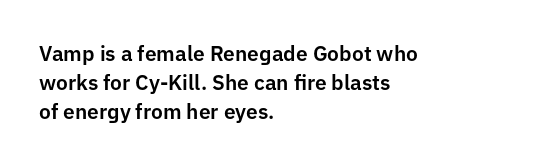
The image shows 21 px text type, upright; set left-aligned, normal line spacing (1.39x), normal letter spacing, not underlined.
